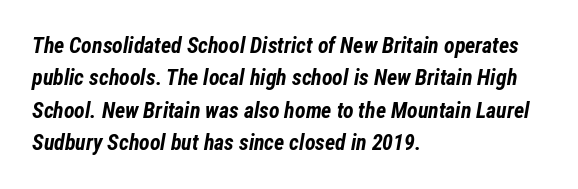
{"italic": "yes", "lean": "right", "slant_degrees": 12, "bold": "yes", "underline": "no", "align": "left", "line_spacing": "normal", "line_spacing_ratio": 1.47, "letter_spacing": "normal", "letter_spacing_em": 0.0, "glyph_px": 22}
